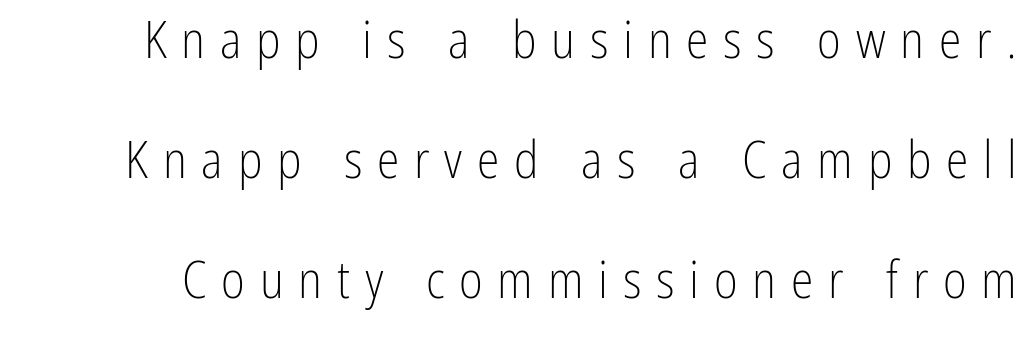
The image shows 51 px light, condensed sans-serif type, upright; set loose line spacing (2.35x), unusually wide letter spacing (+0.29 em), not underlined; low stroke contrast and a medium x-height.
